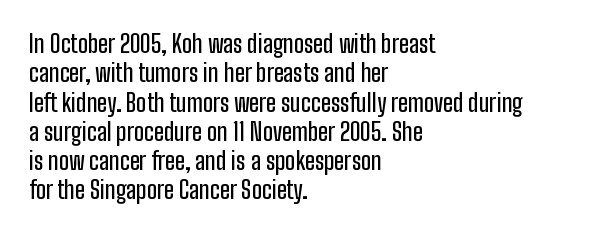
The image shows 24 px text type, upright; set left-aligned, line spacing 1.22x, normal letter spacing, not underlined.
